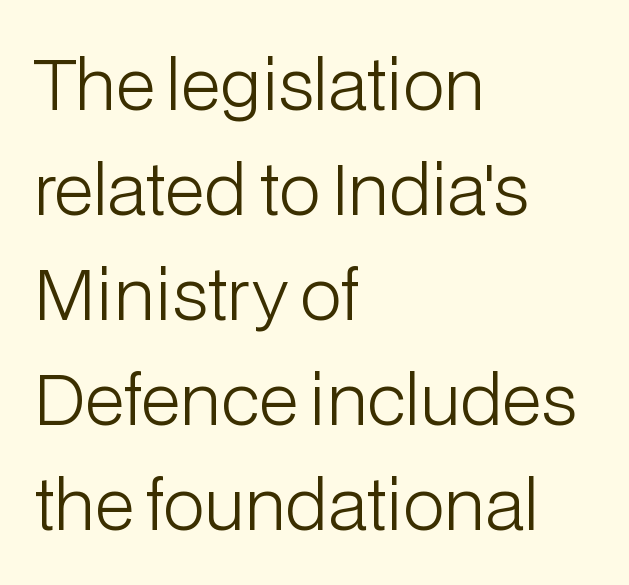
The image shows 69 px light sans-serif type, upright; set left-aligned, normal line spacing (1.52x), normal letter spacing, not underlined; low stroke contrast and a medium x-height.
